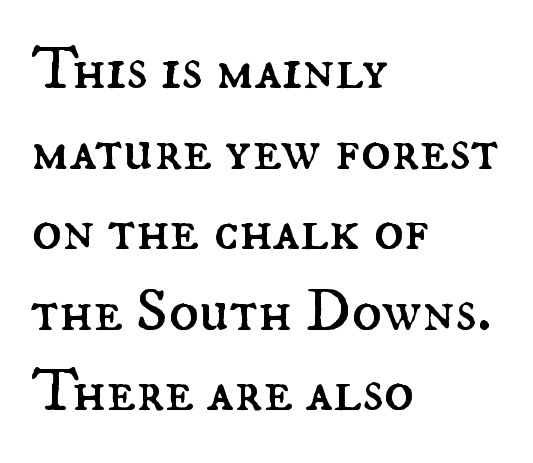
The lettering stays uniformly vertical, giving the passage a roman look. Every row of glyphs begins at an identical x-position on the left. These lines sit exactly where default settings would place them. Think of a printed novel: that variable character pitch is what you see here. Spacing between characters is what you'd get straight out of the box.
